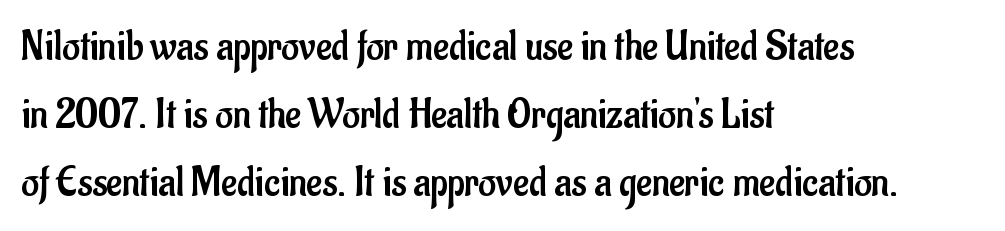
Stroke terminals: plain, sans-serif. The rendering anchors every line to the left-hand side. Stroke mass is kept to a normal reading level or below. Compared with typical paragraphs, the rows here are spaced about the same. The specimen omits any rule beneath the text block's lines. The type sits square on the baseline with zero lean.
